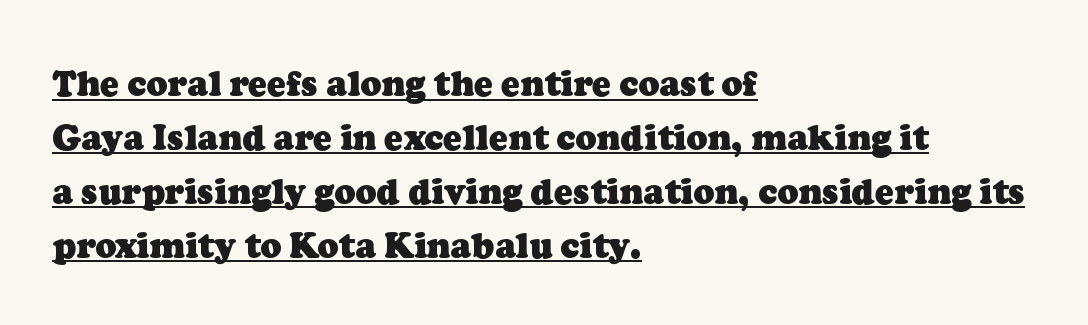
The image shows 35 px heavy serif type; set left-aligned, normal line spacing (1.54x), normal letter spacing, underlined; low stroke contrast and a medium x-height.
